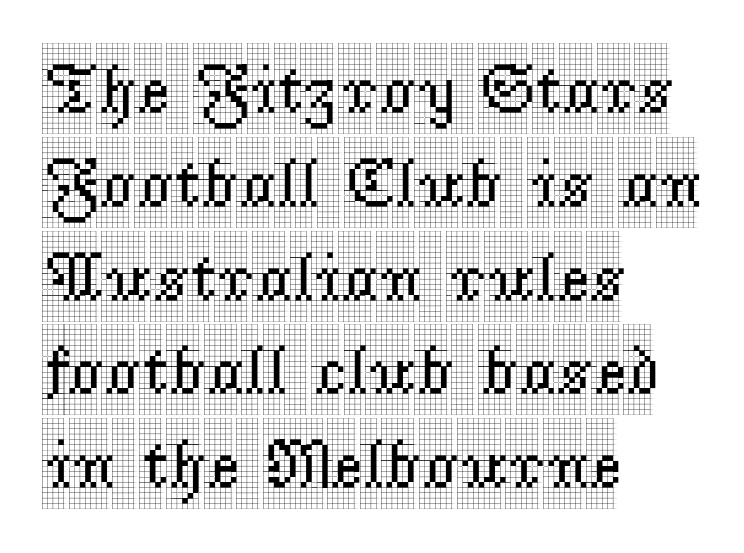
{"serif": "yes", "italic": "no", "width": "condensed", "x_height": "large", "monospaced": "no", "underline": "no", "align": "left", "line_spacing": "normal", "line_spacing_ratio": 1.34, "letter_spacing": "normal", "letter_spacing_em": 0.0, "glyph_px": 70}
